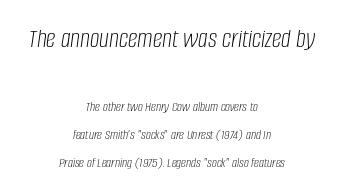
Stem width sits at or under what a default text font uses. Widely set lines give the paragraph a tall, airy silhouette. Between these two stacked blocks, the higher one wins on size. Compared with typical body copy, the letter spacing here is the same. Where is the straight margin? There isn't one; the lines are centered. You can tell it's italic because the verticals aren't actually vertical.
